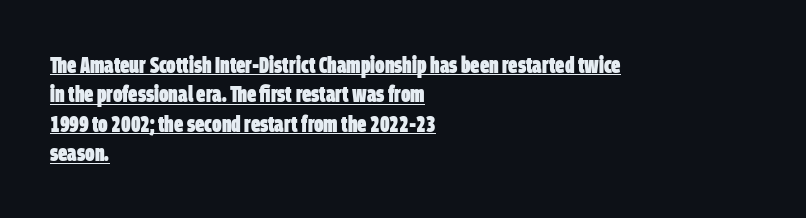
The image shows 23 px bold type; set left-aligned, normal line spacing (1.28x), normal letter spacing, underlined.
